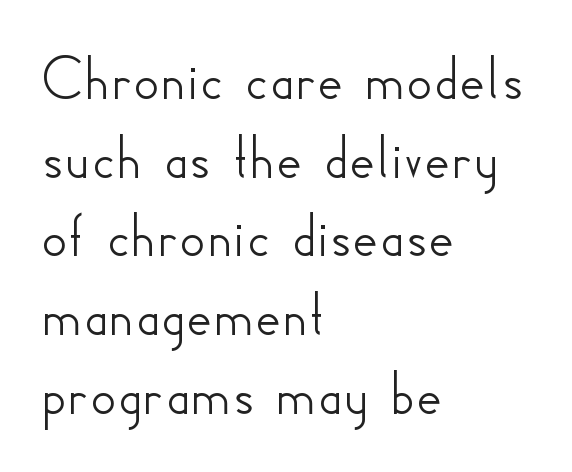
Look at the tracking — it's just the regular setting, nothing added. This sample is left-justified, so line endings fall wherever the words run out. Upright lettering throughout. These lines are composed in type without serifs. Think of a printed novel: that variable character pitch is what you see here. Descenders are the only things crossing below the line.
